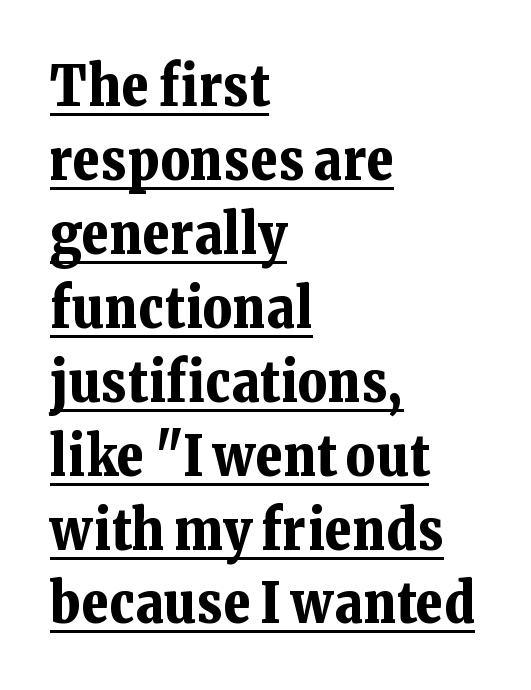
Q: Is the text bold? A: Yes.
Q: Is the text italic (slanted)? A: No, it is upright.
Q: Is the typeface a serif or a sans-serif typeface? A: Serif.
Q: Is the text underlined? A: Yes.
Q: How is the paragraph aligned? A: Left-aligned.
Q: Is the spacing between letters normal or unusually wide? A: Normal.
Q: Is the spacing between lines tight, normal or loose? A: Normal.
Q: Width (condensed, normal, or wide)? A: Normal.
Q: Stroke contrast? A: Low.
Q: x-height? A: Medium.
Q: Monospaced? A: No.
